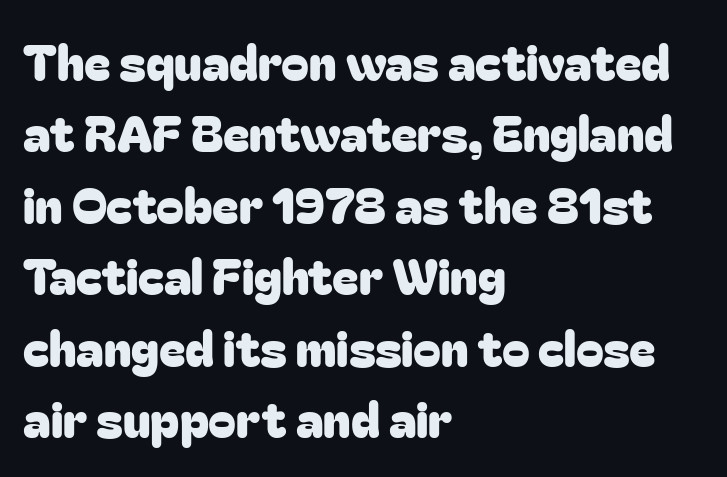
Q: Is the text italic (slanted)? A: No, it is upright.
Q: Is the typeface a serif or a sans-serif typeface? A: Sans-serif.
Q: Is the text underlined? A: No.
Q: How is the paragraph aligned? A: Left-aligned.
Q: Is the spacing between letters normal or unusually wide? A: Normal.
Q: Is the spacing between lines tight, normal or loose? A: Normal.
Q: Width (condensed, normal, or wide)? A: Normal.
Q: Stroke contrast? A: Low.
Q: x-height? A: Medium.
Q: Monospaced? A: No.
